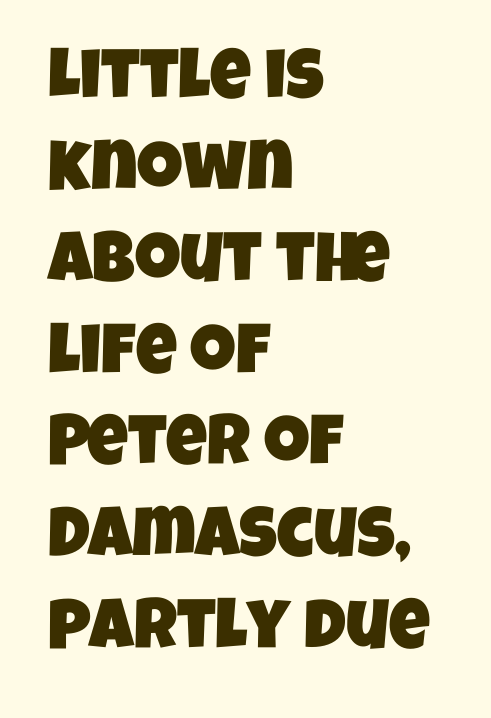
You can tell from the bare stems that sans-serif type was used. Does the copy run flush right? No — it runs flush left. Each word holds together tightly as a unit, with standard inter-letter gaps. The letters advance in unequal steps, a hallmark of proportional type. The space directly below the letters is spotless.
